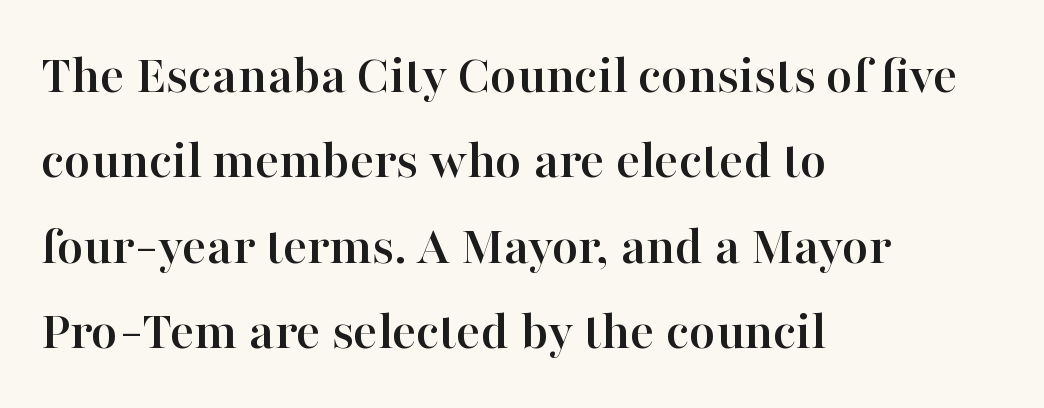
The image shows 57 px serif type, upright; set left-aligned, normal line spacing (1.5x), normal letter spacing, not underlined; high stroke contrast and a medium x-height.
